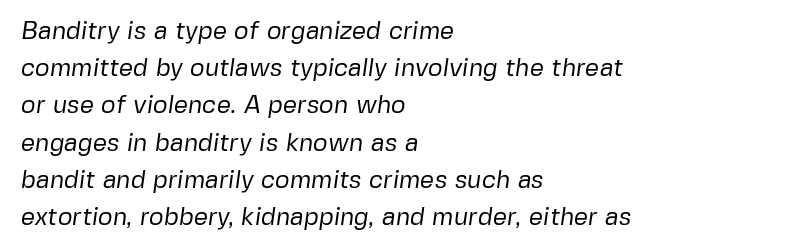
{"bold": "no", "underline": "no", "align": "left", "line_spacing": "normal", "line_spacing_ratio": 1.49, "letter_spacing": "normal", "letter_spacing_em": 0.0, "glyph_px": 25}
